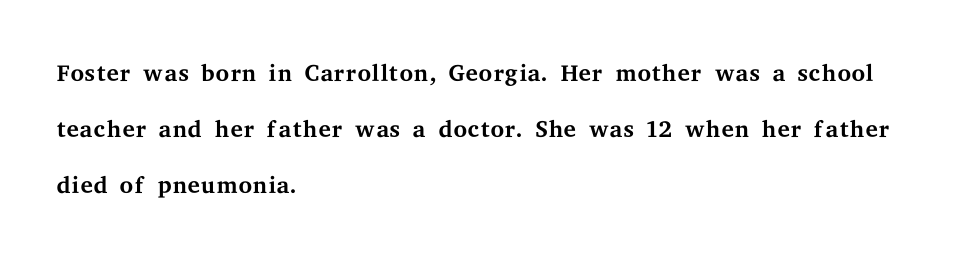
{"serif": "yes", "italic": "no", "bold": "no", "weight": "regular", "width": "wide", "stroke_contrast": "medium", "x_height": "medium", "monospaced": "no", "underline": "no", "align": "left", "line_spacing": "normal", "line_spacing_ratio": 1.6, "letter_spacing": "normal", "letter_spacing_em": 0.0, "glyph_px": 35}
